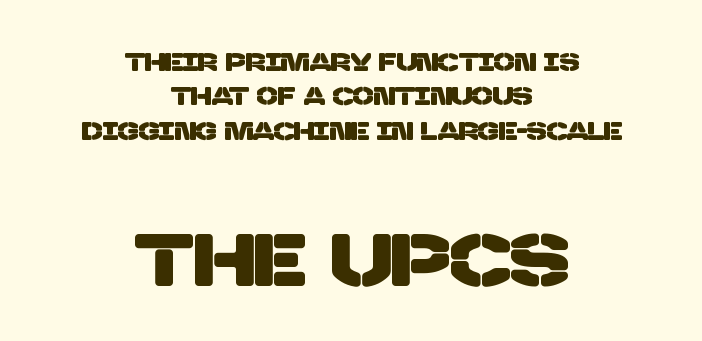
The compositor balanced each line on the midline. Larger block? The one below; the one above is distinctly smaller. Check where the strokes stop: nothing finishes them off — pure sans. Between one letter and the next there's only the usual sliver of space. Letters rest on an invisible, unmarked baseline. Horizontal bands of white between lines are of average thickness.
